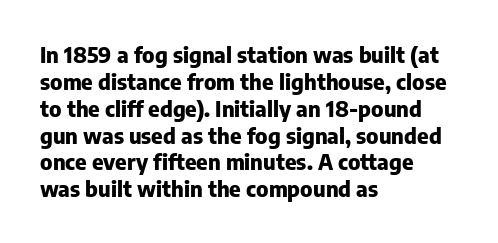
{"italic": "no", "bold": "yes", "underline": "no", "align": "left", "line_spacing_ratio": 1.22, "letter_spacing": "normal", "letter_spacing_em": 0.0, "glyph_px": 22}
